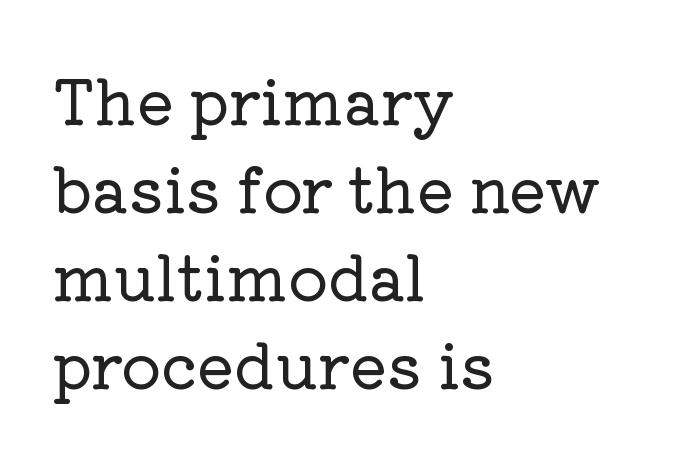
The type family on display is of the serif kind. Rendered with straight, roman letterforms. Vertical spacing — default. Check the space under the baseline: it is left empty. A typesetter would call this proportional, since set widths differ per character. Nobody touched the tracking dial on this one.
